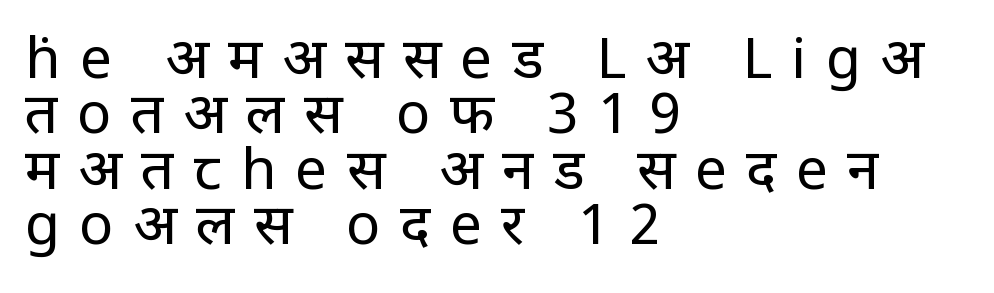
{"serif": "no", "italic": "no", "bold": "no", "weight": "regular", "width": "condensed", "stroke_contrast": "low", "x_height": "large", "monospaced": "no", "underline": "no", "align": "left", "line_spacing": "tight", "line_spacing_ratio": 0.97, "letter_spacing": "wide", "letter_spacing_em": 0.34, "glyph_px": 57}
